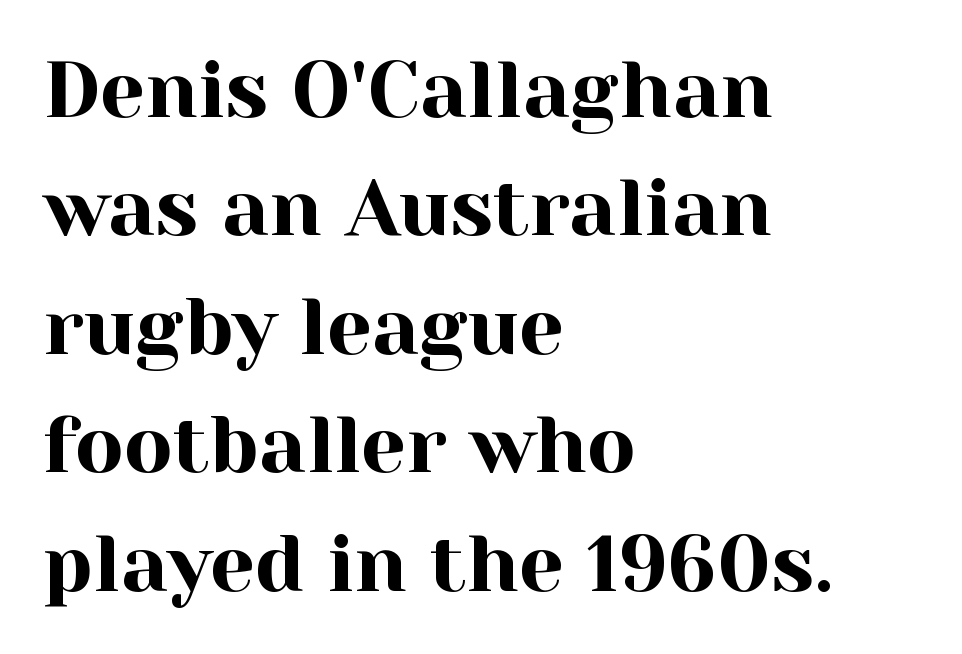
{"serif": "yes", "italic": "no", "width": "normal", "x_height": "medium", "monospaced": "no", "underline": "no", "align": "left", "line_spacing": "normal", "line_spacing_ratio": 1.48, "letter_spacing": "normal", "letter_spacing_em": 0.0, "glyph_px": 80}
